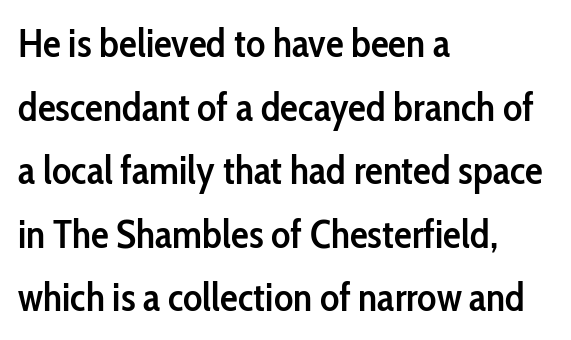
{"serif": "no", "italic": "no", "bold": "semi", "weight": "semibold", "width": "condensed", "stroke_contrast": "low", "x_height": "medium", "monospaced": "no", "underline": "no", "align": "left", "line_spacing": "normal", "line_spacing_ratio": 1.59, "letter_spacing": "normal", "letter_spacing_em": 0.0, "glyph_px": 40}
